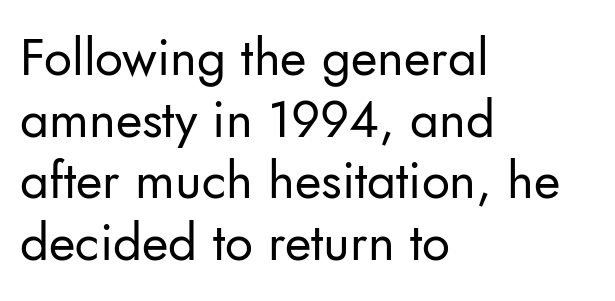
{"serif": "no", "italic": "no", "bold": "no", "weight": "regular", "width": "normal", "stroke_contrast": "low", "x_height": "small", "monospaced": "no", "underline": "no", "align": "left", "line_spacing_ratio": 1.21, "letter_spacing": "normal", "letter_spacing_em": 0.0, "glyph_px": 51}
